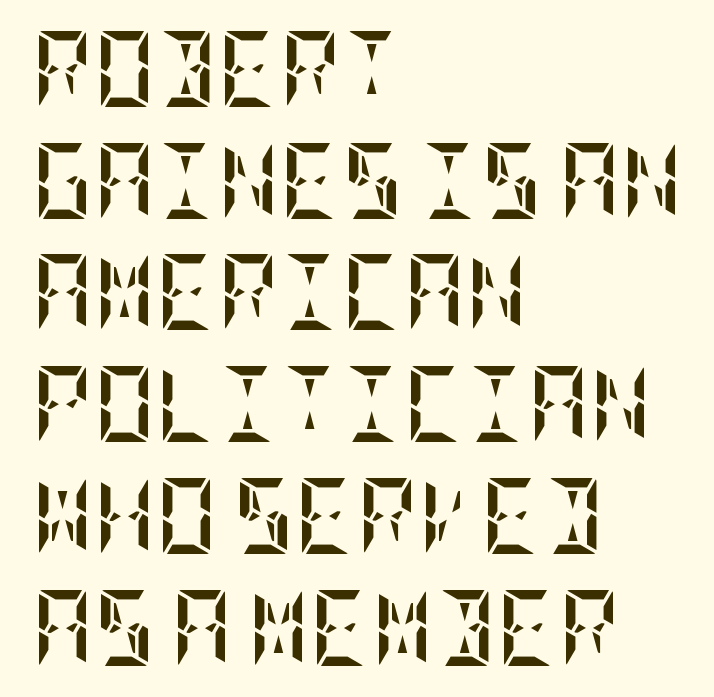
Q: Is the text bold? A: Yes.
Q: Is the text italic (slanted)? A: No, it is upright.
Q: Is the text underlined? A: No.
Q: How is the paragraph aligned? A: Left-aligned.
Q: Is the spacing between letters normal or unusually wide? A: Normal.
Q: Is the spacing between lines tight, normal or loose? A: Normal.
Q: Width (condensed, normal, or wide)? A: Condensed.
Q: Stroke contrast? A: Low.
Q: x-height? A: Large.
